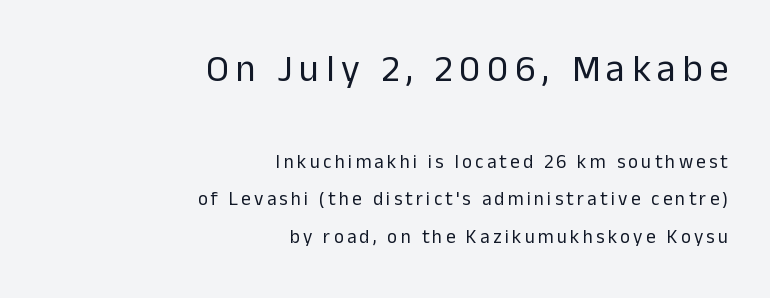
The image shows 38 px regular-weight sans-serif type, upright; set right-aligned, loose line spacing (1.98x), not underlined; the first (top) block is 2.0x larger; low stroke contrast and a medium x-height.
